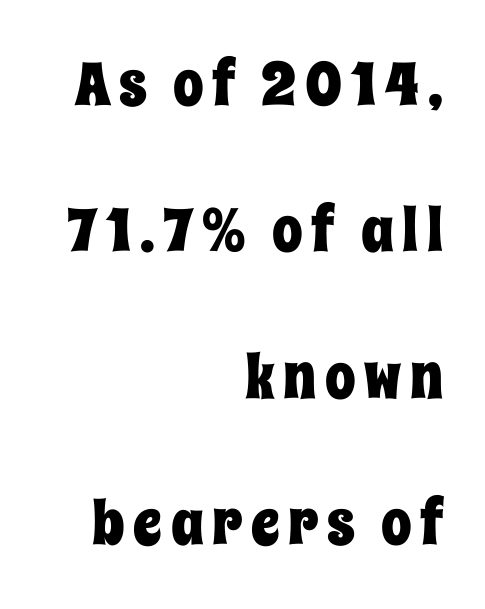
{"italic": "no", "width": "condensed", "stroke_contrast": "low", "x_height": "large", "monospaced": "no", "underline": "no", "align": "right", "line_spacing": "loose", "line_spacing_ratio": 2.4, "glyph_px": 61}
